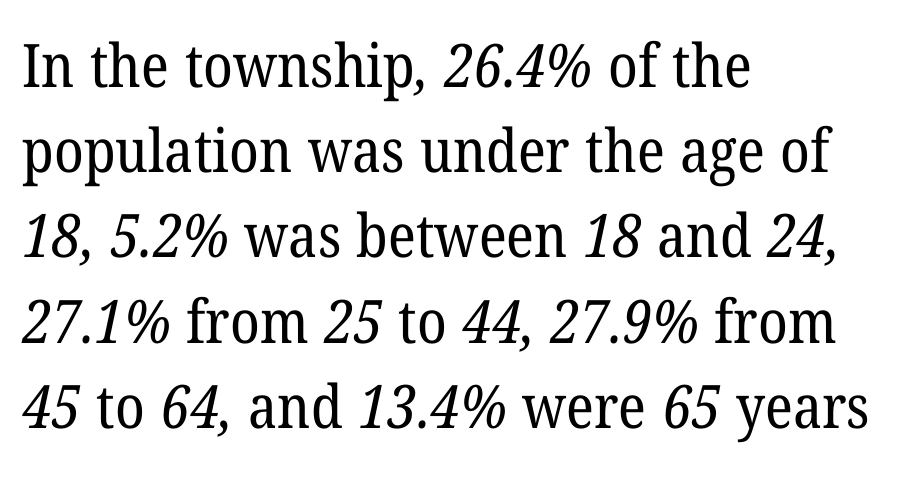
The image shows 60 px regular-weight serif type; set left-aligned, normal line spacing (1.42x), normal letter spacing, not underlined; low stroke contrast and a medium x-height.
